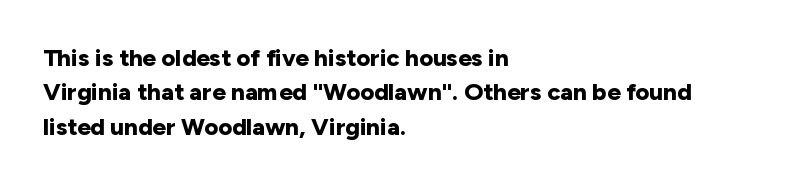
{"italic": "no", "bold": "yes", "underline": "no", "align": "left", "line_spacing": "normal", "line_spacing_ratio": 1.43, "letter_spacing": "normal", "letter_spacing_em": 0.0, "glyph_px": 24}
